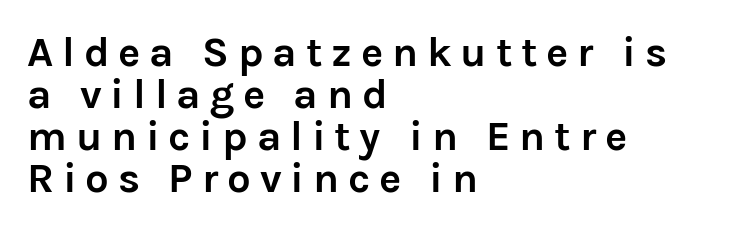
Q: Is the text bold? A: Yes.
Q: Is the text italic (slanted)? A: No, it is upright.
Q: Is the typeface a serif or a sans-serif typeface? A: Sans-serif.
Q: Is the text underlined? A: No.
Q: How is the paragraph aligned? A: Left-aligned.
Q: Is the spacing between letters normal or unusually wide? A: Unusually wide.
Q: Is the spacing between lines tight, normal or loose? A: Tight.
Q: Width (condensed, normal, or wide)? A: Normal.
Q: Stroke contrast? A: Low.
Q: x-height? A: Medium.
Q: Monospaced? A: No.
